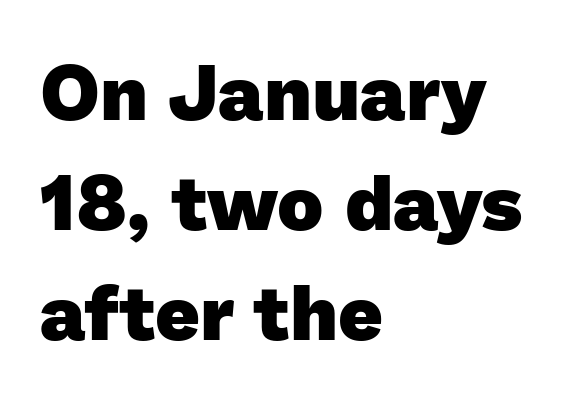
Q: Is the text bold? A: Yes.
Q: Is the typeface a serif or a sans-serif typeface? A: Sans-serif.
Q: Is the text underlined? A: No.
Q: How is the paragraph aligned? A: Left-aligned.
Q: Is the spacing between letters normal or unusually wide? A: Normal.
Q: Is the spacing between lines tight, normal or loose? A: Normal.
Q: Width (condensed, normal, or wide)? A: Normal.
Q: Stroke contrast? A: Low.
Q: x-height? A: Medium.
Q: Monospaced? A: No.
